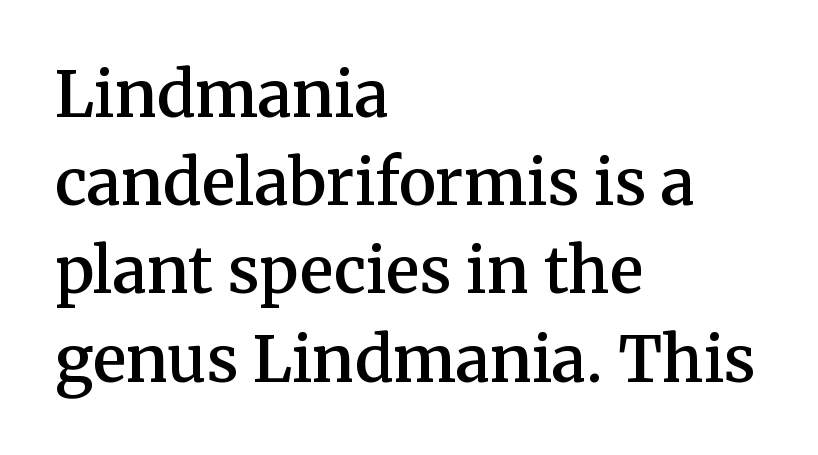
Do the letters lean? They stand straight. Unlike a clean sans, this face finishes its strokes with serifs. The text block is weighted toward the left margin, trailing off unevenly rightward. Vertically, the passage feels balanced, rows spaced as you'd expect. I'd describe the lettering as semibold — firm but not a full bold. A bare baseline throughout the passage.
